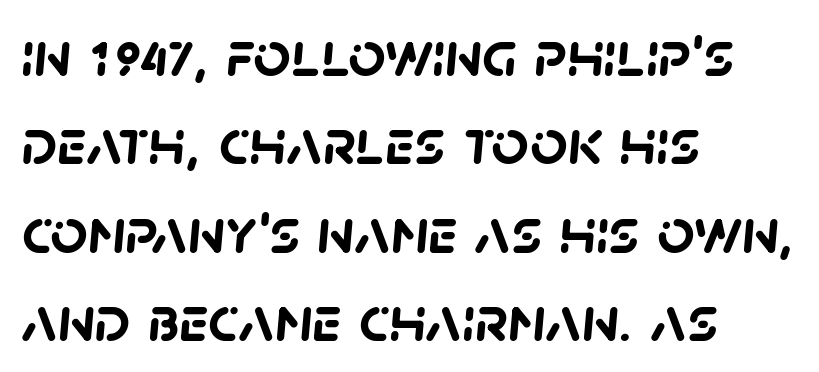
{"serif": "no", "bold": "yes", "weight": "semibold", "width": "normal", "stroke_contrast": "low", "x_height": "large", "monospaced": "no", "underline": "no", "align": "left", "line_spacing": "normal", "line_spacing_ratio": 1.36, "letter_spacing": "normal", "letter_spacing_em": 0.0, "glyph_px": 65}
